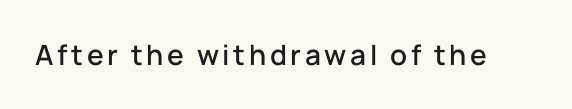
Q: Is the text italic (slanted)? A: No, it is upright.
Q: Is the typeface a serif or a sans-serif typeface? A: Sans-serif.
Q: Is the text underlined? A: No.
Q: Width (condensed, normal, or wide)? A: Normal.
Q: Stroke contrast? A: Low.
Q: x-height? A: Medium.
Q: Monospaced? A: No.
